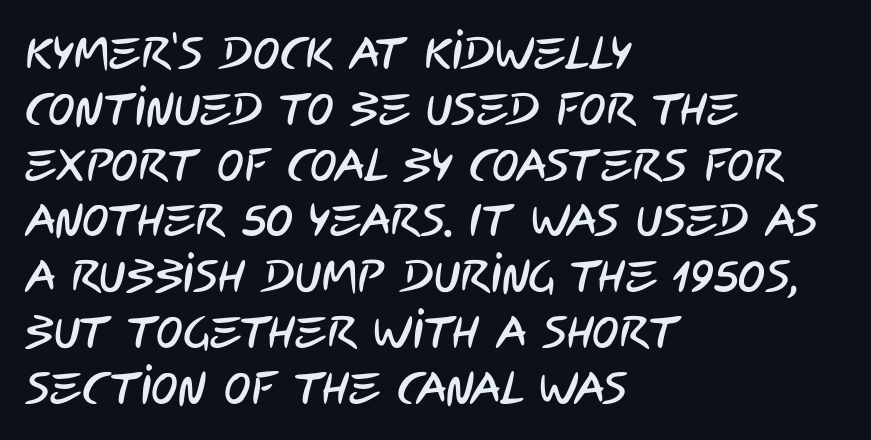
Q: Is the typeface a serif or a sans-serif typeface? A: Sans-serif.
Q: Is the text underlined? A: No.
Q: How is the paragraph aligned? A: Left-aligned.
Q: Is the spacing between letters normal or unusually wide? A: Normal.
Q: Width (condensed, normal, or wide)? A: Condensed.
Q: Stroke contrast? A: Low.
Q: x-height? A: Large.
Q: Monospaced? A: No.
